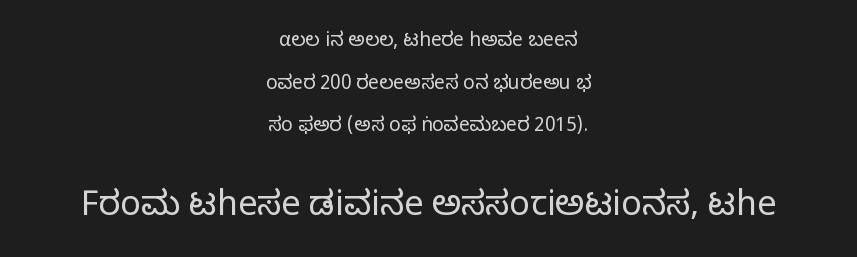
Q: Is the text bold? A: No.
Q: Is the text italic (slanted)? A: No, it is upright.
Q: Is the typeface a serif or a sans-serif typeface? A: Sans-serif.
Q: Is the text underlined? A: No.
Q: How is the paragraph aligned? A: Centered.
Q: Is the spacing between letters normal or unusually wide? A: Normal.
Q: Is the spacing between lines tight, normal or loose? A: Loose.
Q: Which block of text is set in a larger size, the first (top) or the second (bottom)? A: The second (bottom) one.
Q: Width (condensed, normal, or wide)? A: Normal.
Q: Stroke contrast? A: Low.
Q: x-height? A: Medium.
Q: Monospaced? A: No.
